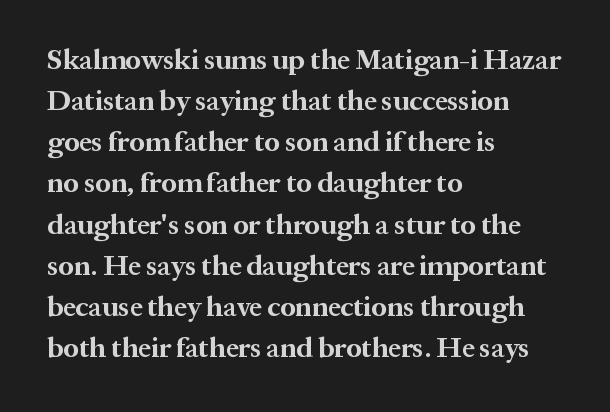
Descenders hang freely into open space. Does the copy run flush right? No — it runs flush left. The rendering uses a bold face; every stroke is thick and dark. The passage shown is typed in a proportional face where columns would drift. Nothing unusual about the tracking: characters are spaced as the font intends.
